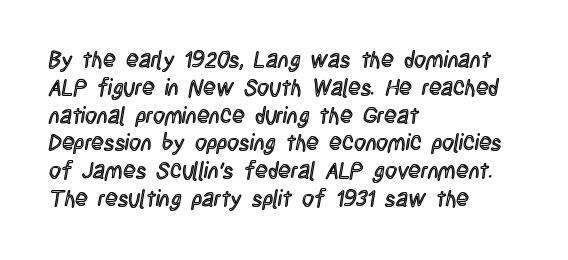
The image shows 23 px text type; set left-aligned, line spacing 1.21x, normal letter spacing, not underlined.
